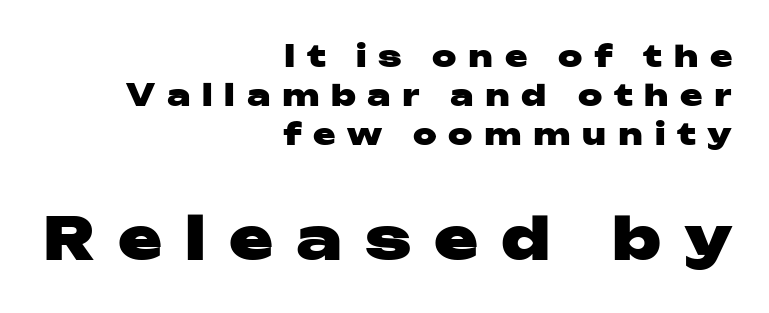
Q: Is the text bold? A: Yes.
Q: Is the text italic (slanted)? A: No, it is upright.
Q: Is the typeface a serif or a sans-serif typeface? A: Sans-serif.
Q: Is the text underlined? A: No.
Q: How is the paragraph aligned? A: Right-aligned.
Q: Is the spacing between letters normal or unusually wide? A: Unusually wide.
Q: Is the spacing between lines tight, normal or loose? A: Normal.
Q: Which block of text is set in a larger size, the first (top) or the second (bottom)? A: The second (bottom) one.
Q: Width (condensed, normal, or wide)? A: Wide.
Q: Stroke contrast? A: Low.
Q: x-height? A: Medium.
Q: Monospaced? A: No.
